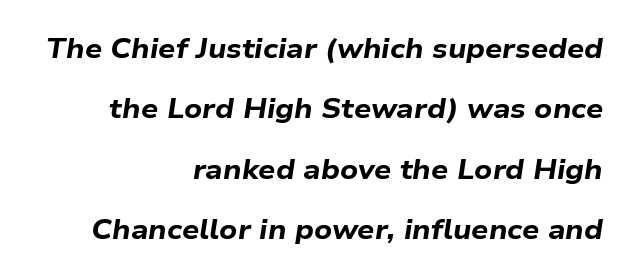
These lines stand farther apart than default settings would place them. This is oblique type, the kind used for emphasis or titles. Heft: maximum for text — a bold. Just letters on the line, the space beneath them empty. This rendering uses right alignment, leaving the left contour irregular. These lines keep a tight, regular rhythm from letter to letter.
